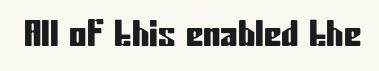
A clean baseline with only descenders dipping below it. The typography opts for an upright posture over an oblique one. Spacing verdict: proportional, widths tailored to each character. This rendering employs a face without finishing strokes, i.e., a sans-serif.
